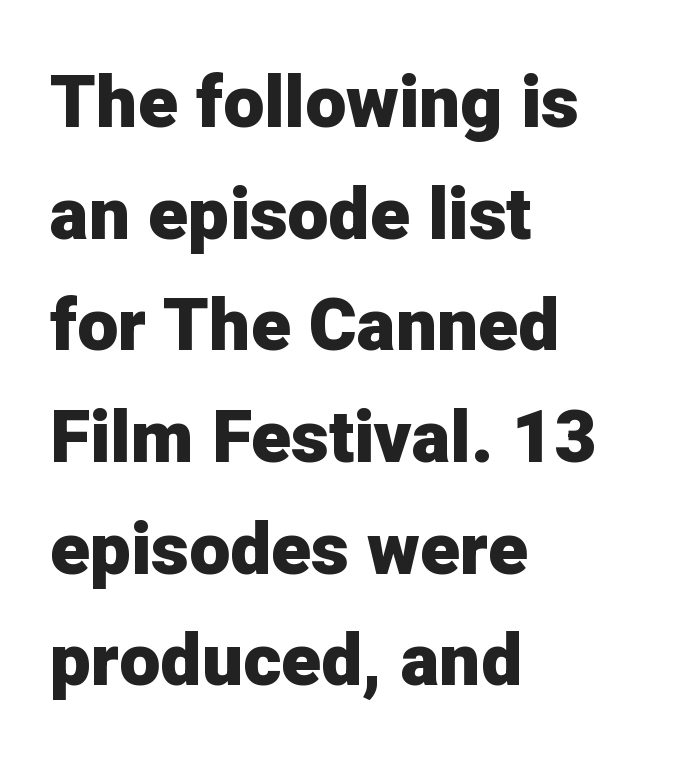
Where is the straight margin? On the left. Look at the bottom of the vertical strokes: they stop flat, with no serifs. Leading matches the norm, producing a regular column. In terms of letterspacing, this is plain default setting. The strip under each line holds only bare page.
